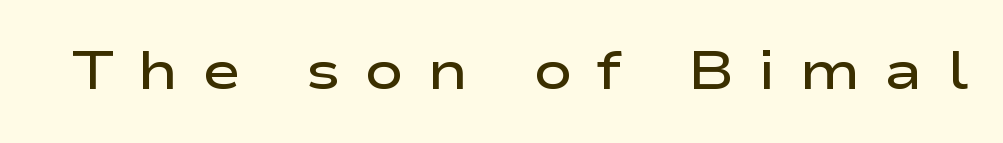
The image shows 53 px semibold, wide sans-serif type, upright; set unusually wide letter spacing (+0.44 em), not underlined; low stroke contrast and a medium x-height.
